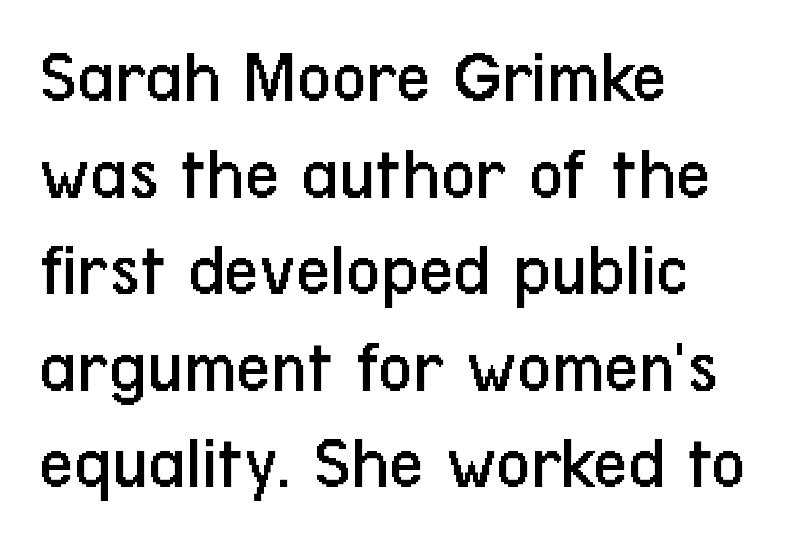
{"serif": "no", "italic": "no", "bold": "no", "weight": "regular", "width": "condensed", "stroke_contrast": "low", "x_height": "medium", "monospaced": "no", "underline": "no", "align": "left", "line_spacing": "normal", "line_spacing_ratio": 1.27, "letter_spacing": "normal", "letter_spacing_em": 0.0, "glyph_px": 76}
